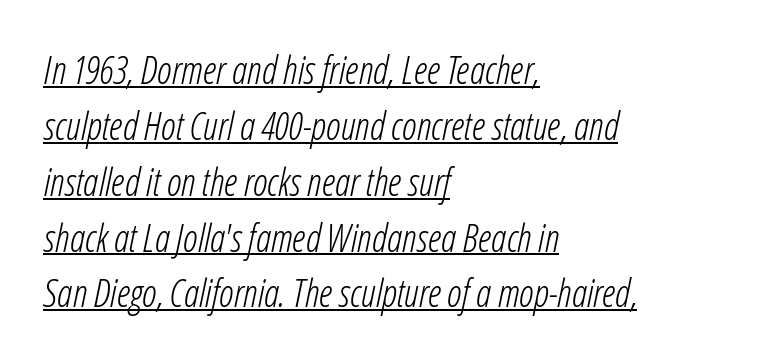
The image shows 38 px light, condensed type, italic (leaning right); set left-aligned, normal line spacing (1.47x), normal letter spacing, underlined; low stroke contrast and a medium x-height.
